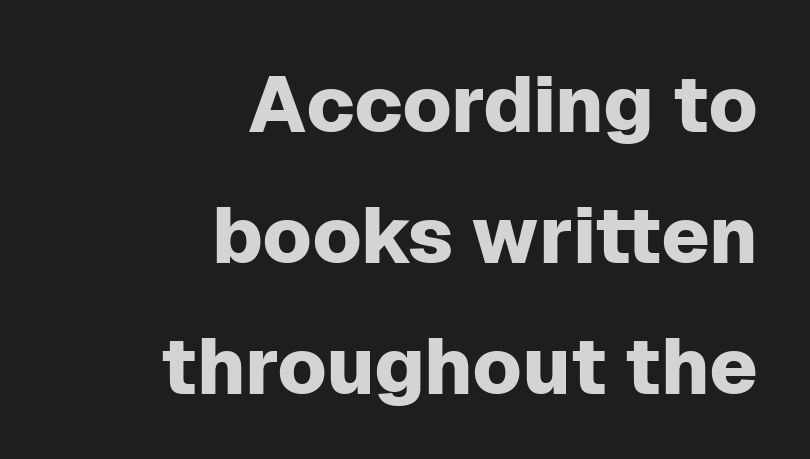
A roman cut, with each character standing at attention. A sans-serif font was chosen for this passage. Each letter keeps its own natural width here, so spacing adapts to shape. In terms of letterspacing, this is plain default setting.
